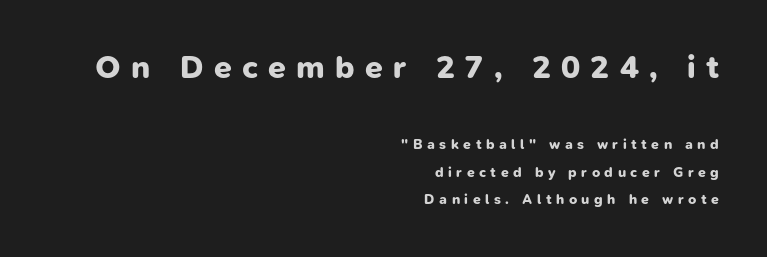
What weight is shown? A full bold with thick strokes. The paragraph shown leans on its right margin. Decoration check: the copy has no underline. Interline gaps are noticeably wide in this sample. The letters in the upper block stand taller than those in the block below.
